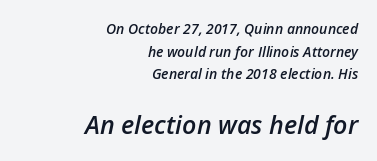
{"italic": "yes", "lean": "right", "slant_degrees": 12, "bold": "semi", "underline": "no", "align": "right", "line_spacing": "normal", "line_spacing_ratio": 1.61, "letter_spacing": "normal", "letter_spacing_em": 0.0, "larger_block": "second", "size_ratio": 1.79, "glyph_px": 25}
